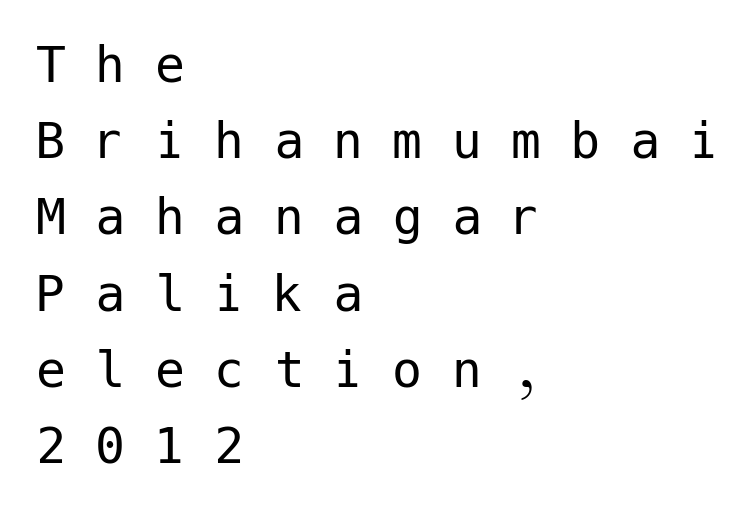
Q: Is the text bold? A: No.
Q: Is the text italic (slanted)? A: No, it is upright.
Q: Is the typeface a serif or a sans-serif typeface? A: Sans-serif.
Q: Is the text underlined? A: No.
Q: How is the paragraph aligned? A: Left-aligned.
Q: Is the spacing between letters normal or unusually wide? A: Unusually wide.
Q: Is the spacing between lines tight, normal or loose? A: Normal.
Q: Width (condensed, normal, or wide)? A: Normal.
Q: Stroke contrast? A: Low.
Q: x-height? A: Medium.
